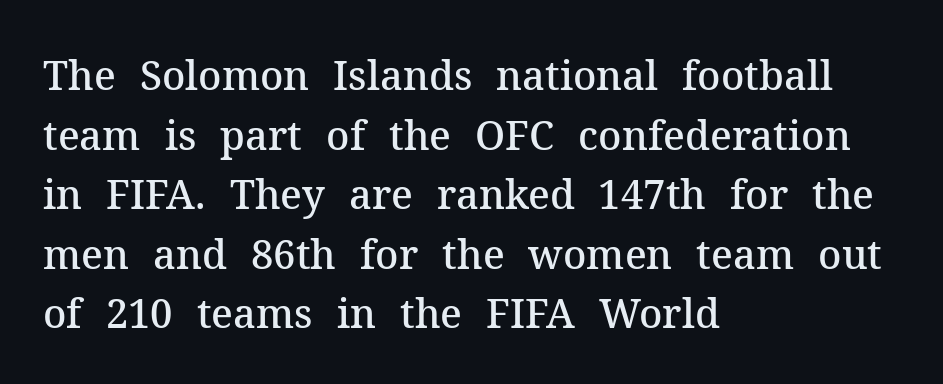
Q: Is the text bold? A: Semi-bold.
Q: Is the text italic (slanted)? A: No, it is upright.
Q: Is the typeface a serif or a sans-serif typeface? A: Serif.
Q: Is the text underlined? A: No.
Q: How is the paragraph aligned? A: Left-aligned.
Q: Is the spacing between letters normal or unusually wide? A: Normal.
Q: Is the spacing between lines tight, normal or loose? A: Normal.
Q: Width (condensed, normal, or wide)? A: Normal.
Q: Stroke contrast? A: Medium.
Q: x-height? A: Medium.
Q: Monospaced? A: No.
